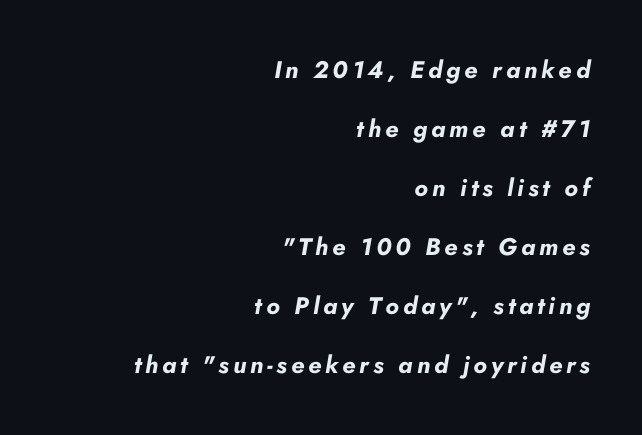
{"italic": "yes", "lean": "right", "slant_degrees": 10, "bold": "yes", "underline": "no", "align": "right", "line_spacing": "loose", "line_spacing_ratio": 2.46, "glyph_px": 24}
